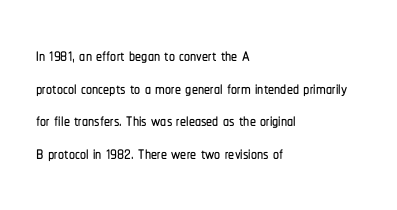
{"italic": "no", "underline": "no", "align": "left", "line_spacing": "normal", "line_spacing_ratio": 1.36, "letter_spacing": "normal", "letter_spacing_em": 0.0, "glyph_px": 24}
